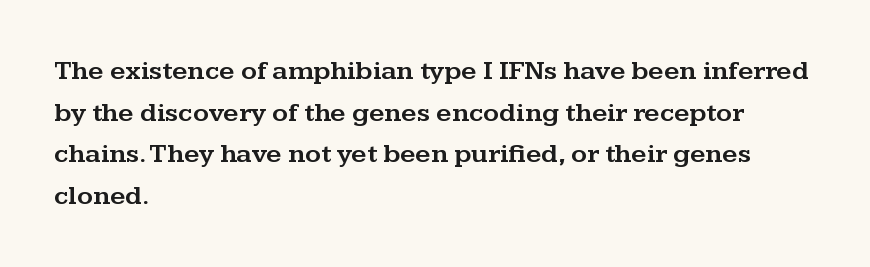
Q: Is the text italic (slanted)? A: No, it is upright.
Q: Is the text underlined? A: No.
Q: How is the paragraph aligned? A: Left-aligned.
Q: Is the spacing between letters normal or unusually wide? A: Normal.
Q: Is the spacing between lines tight, normal or loose? A: Normal.
